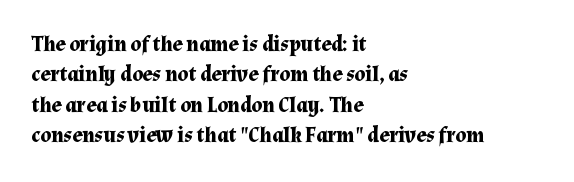
Notice how the stems are strictly vertical — no italics here. These words are printed bold, with thick strokes throughout. Leading: standard. You could call the tracking neutral — neither tight nor loose. The rendering anchors every line to the left-hand side. The words here are not underlined.
